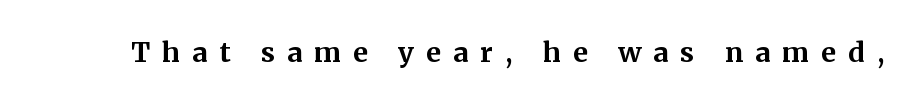
{"italic": "no", "bold": "yes", "underline": "no", "letter_spacing": "wide", "letter_spacing_em": 0.45, "glyph_px": 27}
